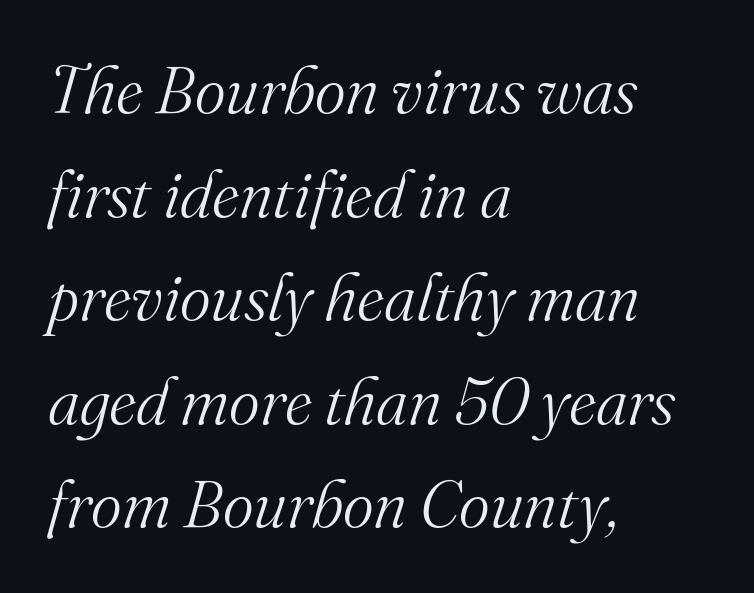
The zone under the glyphs is completely vacant. These lines keep a tight, regular rhythm from letter to letter. Think of a printed novel: that variable character pitch is what you see here. This is oblique type, the kind used for emphasis or titles. Examine the stroke ends and you'll spot serifs. Line spacing here is normal.
